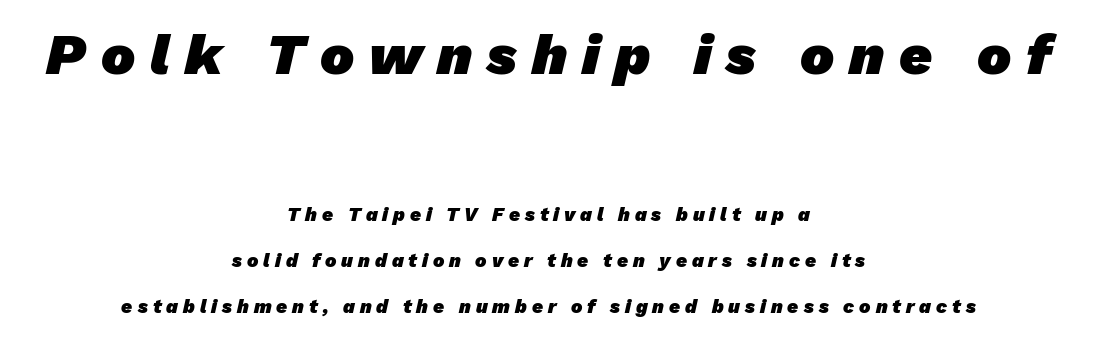
{"serif": "no", "bold": "yes", "weight": "heavy", "width": "normal", "stroke_contrast": "low", "x_height": "medium", "monospaced": "no", "underline": "no", "align": "center", "line_spacing": "loose", "line_spacing_ratio": 2.41, "letter_spacing": "wide", "letter_spacing_em": 0.26, "larger_block": "first", "size_ratio": 3.0, "glyph_px": 57}
